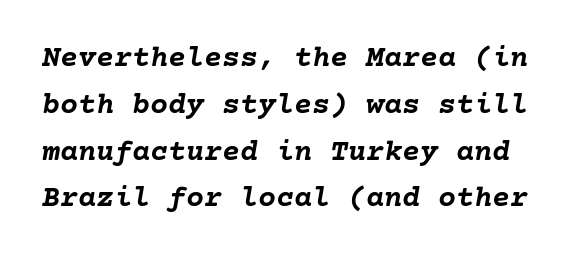
The image shows 30 px semibold type, italic (leaning right); set normal line spacing (1.56x), normal letter spacing, not underlined; low stroke contrast and a medium x-height.
